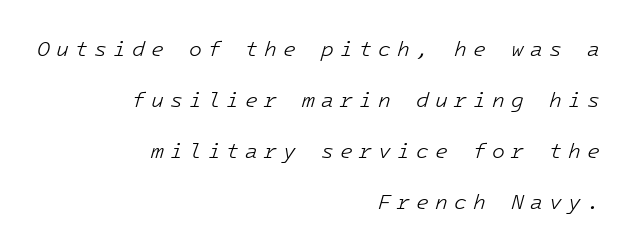
The image shows 21 px text type, italic (leaning right); set right-aligned, loose line spacing (2.43x), unusually wide letter spacing (+0.29 em), not underlined.
